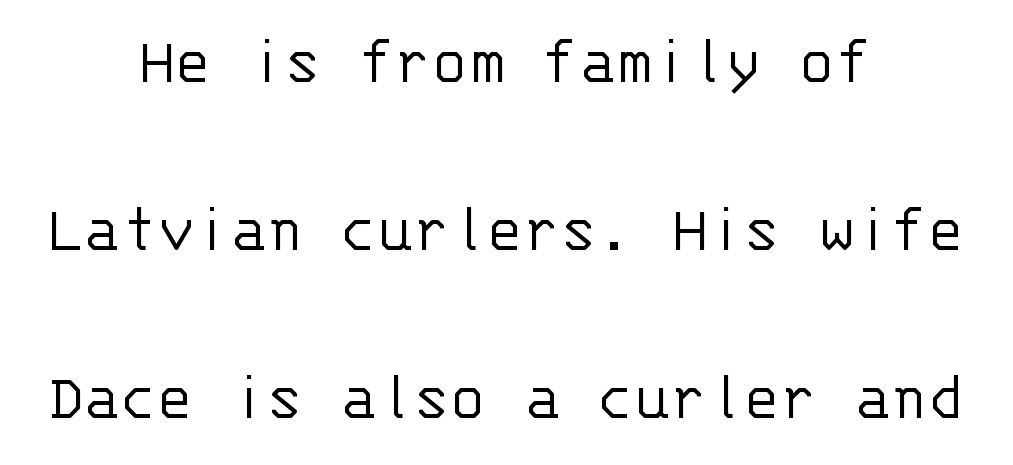
The rendering shows plain stroke endings on the letterforms — a sans-serif design. Letter spacing: default. Each stroke keeps to a modest, everyday thickness or less. Where is the straight margin? There isn't one; the lines are centered. Each row of text sits above clean, open space.
